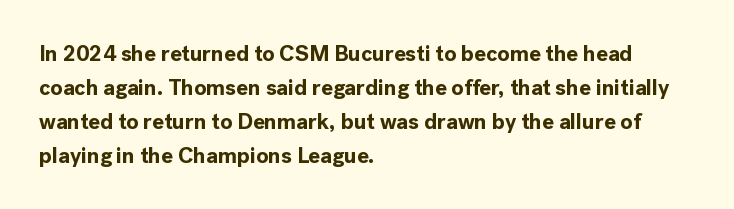
{"italic": "no", "bold": "yes", "underline": "no", "align": "left", "line_spacing": "normal", "line_spacing_ratio": 1.54, "letter_spacing": "normal", "letter_spacing_em": 0.0, "glyph_px": 22}
